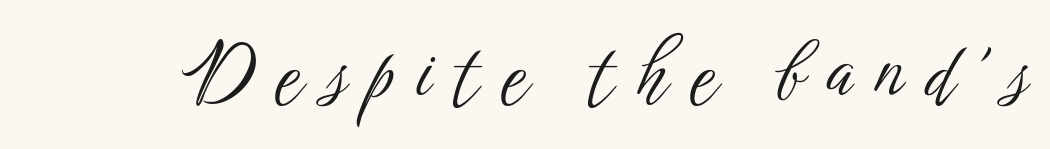
Regarding serifs, this sample does without them. The gap between lines stays unmarked. The face used here is rendered with a markedly widened letterfit. The typeface has the unassuming heft of standard copy or less.
